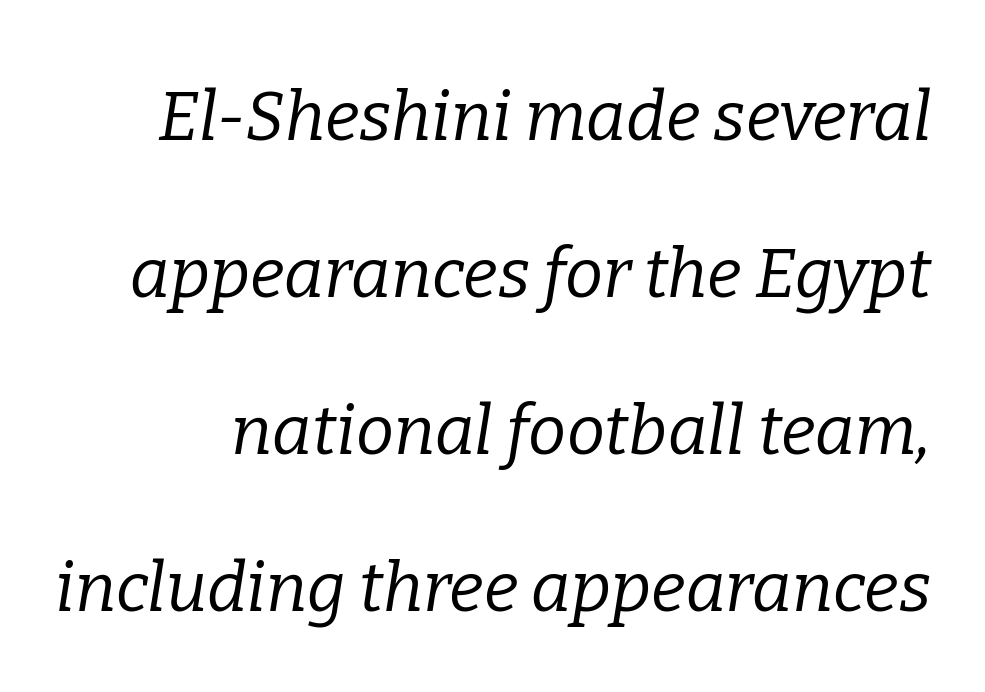
{"serif": "yes", "italic": "yes", "lean": "right", "slant_degrees": 9, "bold": "no", "weight": "regular", "width": "normal", "stroke_contrast": "low", "x_height": "medium", "monospaced": "no", "underline": "no", "line_spacing": "loose", "line_spacing_ratio": 2.31, "letter_spacing": "normal", "letter_spacing_em": 0.0, "glyph_px": 68}
